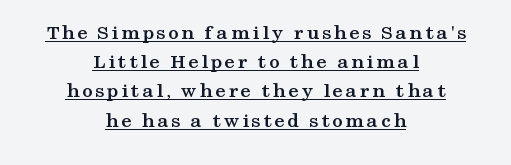
Typographic density is high because the face is bold. Emphasis is given by a line drawn under the lettering. The designer left line spacing at the default. This sample uses an upright cut, with every glyph sitting square on the baseline. These lines stack symmetrically, like a column narrowing and widening about its center.
